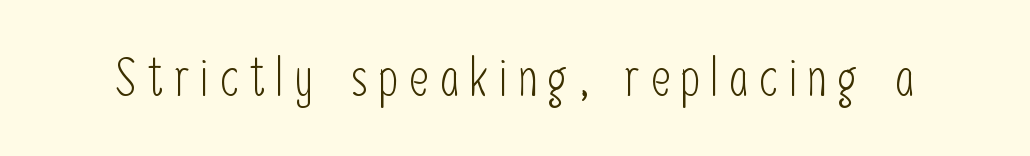
{"serif": "no", "italic": "no", "bold": "no", "weight": "light", "width": "condensed", "stroke_contrast": "low", "x_height": "medium", "monospaced": "no", "underline": "no", "letter_spacing": "wide", "letter_spacing_em": 0.21, "glyph_px": 53}
